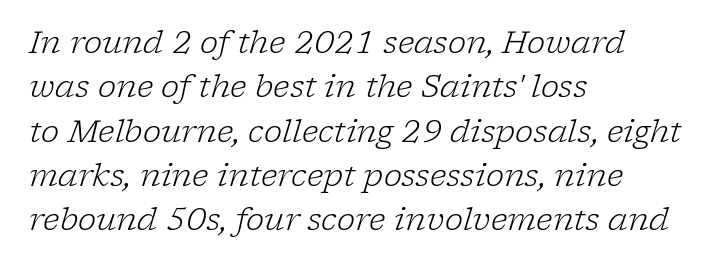
The image shows 31 px light serif type, italic (leaning right); set left-aligned, normal line spacing (1.43x), normal letter spacing, not underlined; low stroke contrast and a medium x-height.
